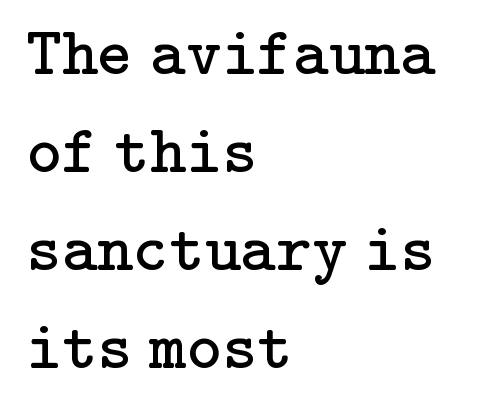
{"serif": "yes", "italic": "no", "bold": "no", "weight": "regular", "width": "normal", "stroke_contrast": "low", "x_height": "medium", "underline": "no", "align": "left", "line_spacing": "normal", "line_spacing_ratio": 1.44, "letter_spacing": "normal", "letter_spacing_em": 0.0, "glyph_px": 68}
